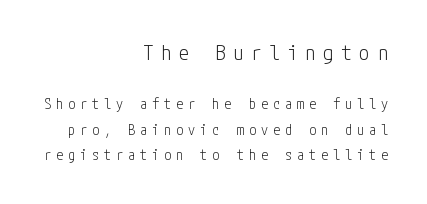
{"italic": "no", "bold": "no", "underline": "no", "align": "right", "line_spacing_ratio": 1.85, "letter_spacing": "wide", "letter_spacing_em": 0.36, "larger_block": "first", "size_ratio": 1.5, "glyph_px": 21}
